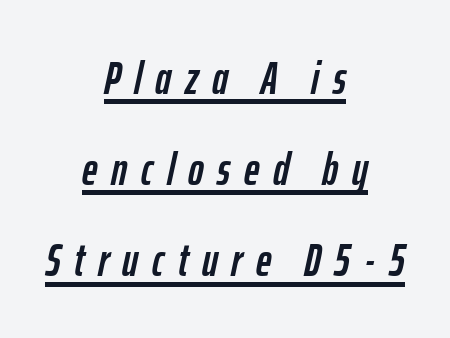
{"italic": "yes", "lean": "right", "slant_degrees": 12, "width": "condensed", "stroke_contrast": "low", "x_height": "medium", "monospaced": "no", "underline": "yes", "align": "center", "line_spacing": "loose", "line_spacing_ratio": 1.94, "letter_spacing": "wide", "letter_spacing_em": 0.29, "glyph_px": 47}
